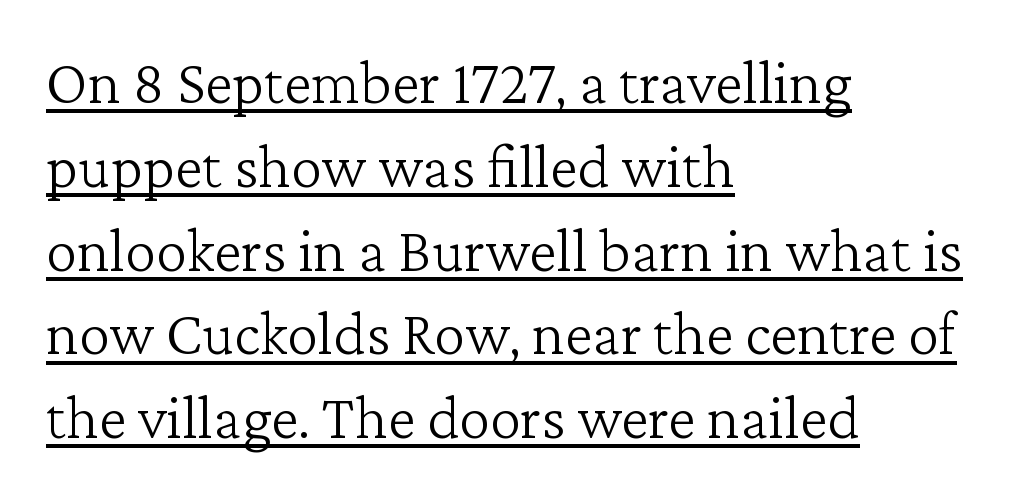
Q: Is the text bold? A: No.
Q: Is the text italic (slanted)? A: No, it is upright.
Q: Is the typeface a serif or a sans-serif typeface? A: Serif.
Q: Is the text underlined? A: Yes.
Q: How is the paragraph aligned? A: Left-aligned.
Q: Is the spacing between letters normal or unusually wide? A: Normal.
Q: Is the spacing between lines tight, normal or loose? A: Normal.
Q: Width (condensed, normal, or wide)? A: Normal.
Q: Stroke contrast? A: Low.
Q: x-height? A: Medium.
Q: Monospaced? A: No.
